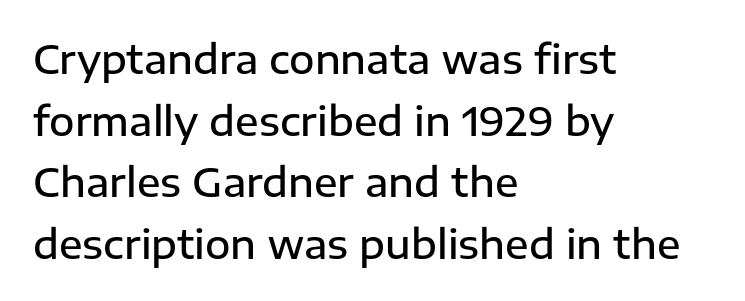
{"serif": "no", "italic": "no", "bold": "semi", "weight": "semibold", "width": "normal", "stroke_contrast": "low", "x_height": "medium", "monospaced": "no", "underline": "no", "align": "left", "line_spacing": "normal", "line_spacing_ratio": 1.58, "letter_spacing": "normal", "letter_spacing_em": 0.0, "glyph_px": 39}
